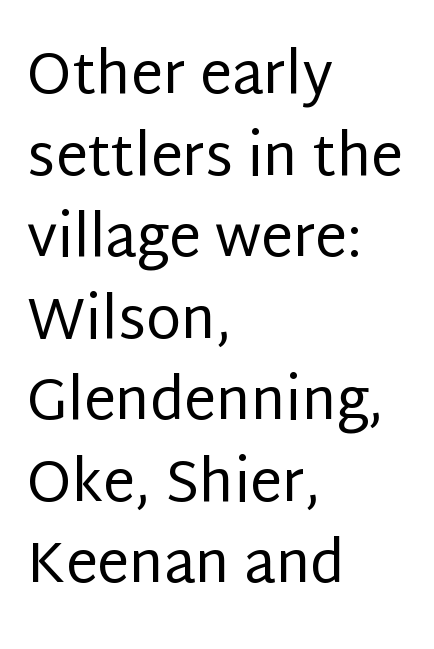
{"serif": "no", "italic": "no", "bold": "no", "weight": "regular", "width": "normal", "stroke_contrast": "low", "x_height": "large", "monospaced": "no", "underline": "no", "align": "left", "line_spacing": "normal", "line_spacing_ratio": 1.43, "letter_spacing": "normal", "letter_spacing_em": 0.0, "glyph_px": 57}
